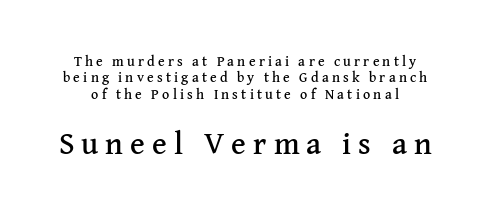
Q: Is the text italic (slanted)? A: No, it is upright.
Q: Is the typeface a serif or a sans-serif typeface? A: Serif.
Q: Is the text underlined? A: No.
Q: Is the spacing between letters normal or unusually wide? A: Unusually wide.
Q: Which block of text is set in a larger size, the first (top) or the second (bottom)? A: The second (bottom) one.
Q: Width (condensed, normal, or wide)? A: Normal.
Q: Stroke contrast? A: Medium.
Q: x-height? A: Medium.
Q: Monospaced? A: No.
